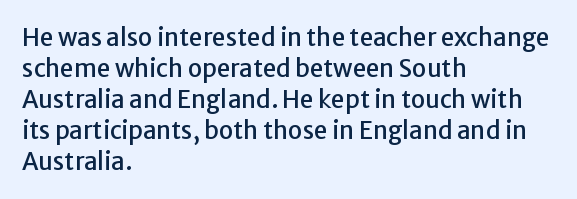
Q: Is the text italic (slanted)? A: No, it is upright.
Q: Is the text underlined? A: No.
Q: How is the paragraph aligned? A: Left-aligned.
Q: Is the spacing between letters normal or unusually wide? A: Normal.
Q: Is the spacing between lines tight, normal or loose? A: Normal.
